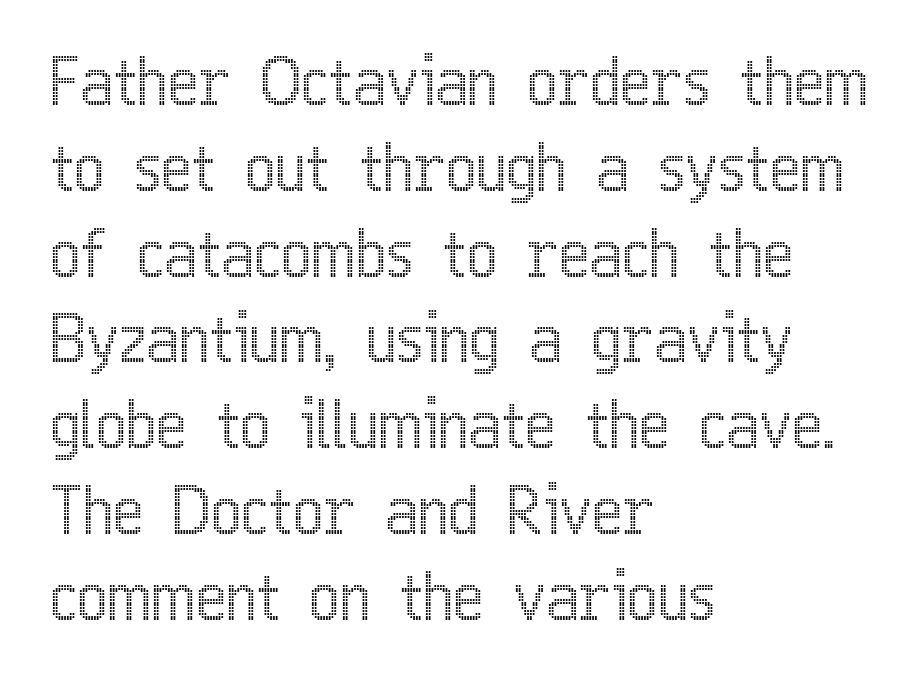
The image shows 65 px condensed type, upright; set left-aligned, normal line spacing (1.32x), normal letter spacing, not underlined; a medium x-height.
